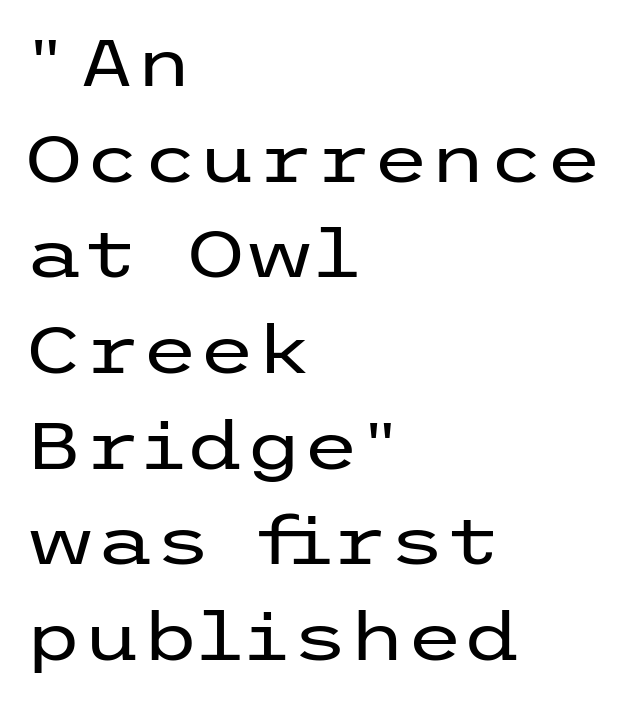
{"serif": "no", "italic": "no", "bold": "no", "weight": "regular", "width": "wide", "stroke_contrast": "low", "x_height": "medium", "underline": "no", "align": "left", "line_spacing": "normal", "line_spacing_ratio": 1.45, "letter_spacing": "normal", "letter_spacing_em": 0.0, "glyph_px": 66}
